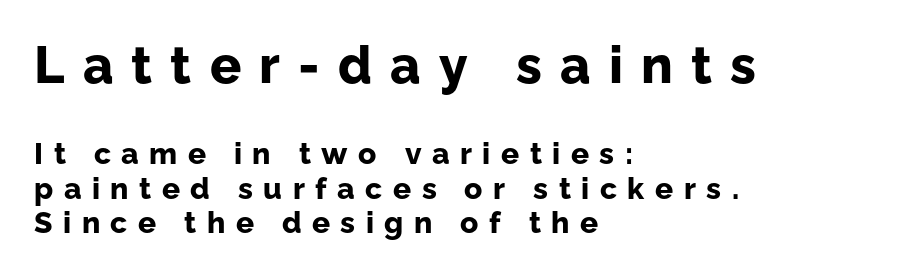
The image shows 52 px bold sans-serif type, upright; set left-aligned, tight line spacing (1.15x), unusually wide letter spacing (+0.35 em), not underlined; the first (top) block is 1.73x larger; low stroke contrast and a medium x-height.
